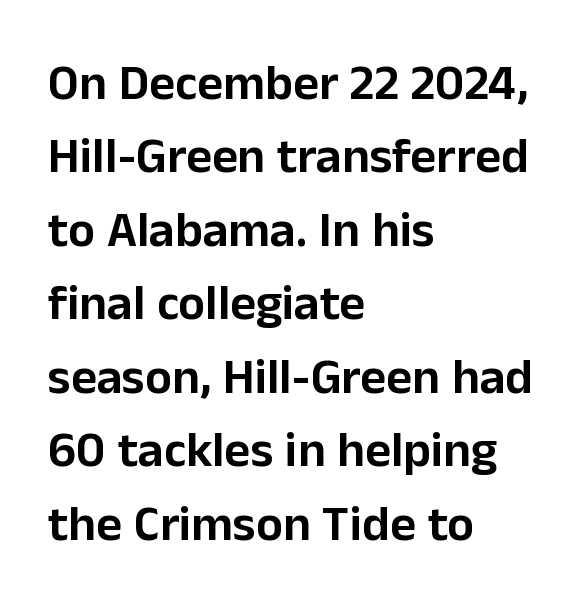
The image shows 50 px sans-serif type, upright; set left-aligned, normal line spacing (1.47x), normal letter spacing, not underlined; low stroke contrast and a medium x-height.
